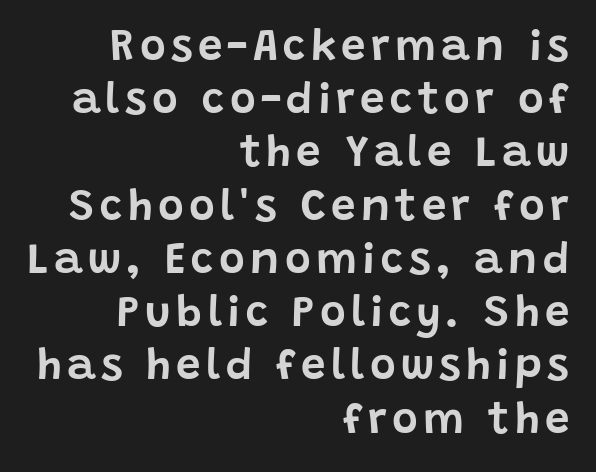
Q: Is the text italic (slanted)? A: No, it is upright.
Q: Is the typeface a serif or a sans-serif typeface? A: Sans-serif.
Q: Is the text underlined? A: No.
Q: How is the paragraph aligned? A: Right-aligned.
Q: Width (condensed, normal, or wide)? A: Normal.
Q: Stroke contrast? A: Low.
Q: x-height? A: Large.
Q: Monospaced? A: No.
